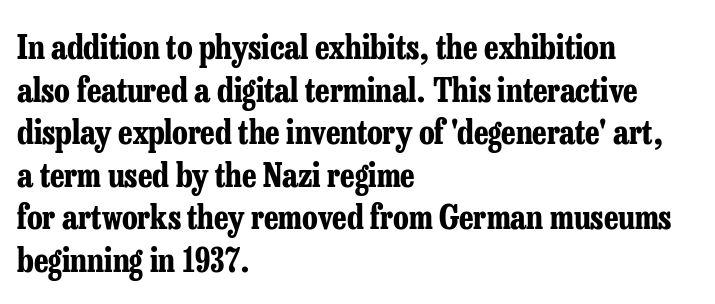
Q: Is the text bold? A: Yes.
Q: Is the text italic (slanted)? A: No, it is upright.
Q: Is the typeface a serif or a sans-serif typeface? A: Serif.
Q: Is the text underlined? A: No.
Q: How is the paragraph aligned? A: Left-aligned.
Q: Is the spacing between letters normal or unusually wide? A: Normal.
Q: Is the spacing between lines tight, normal or loose? A: Normal.
Q: Width (condensed, normal, or wide)? A: Condensed.
Q: Stroke contrast? A: Low.
Q: x-height? A: Medium.
Q: Monospaced? A: No.
